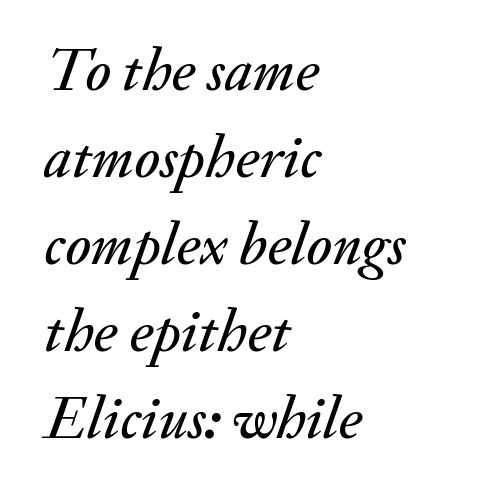
{"italic": "yes", "lean": "right", "slant_degrees": 20, "width": "normal", "stroke_contrast": "medium", "x_height": "small", "monospaced": "no", "underline": "no", "align": "left", "line_spacing": "normal", "line_spacing_ratio": 1.45, "letter_spacing": "normal", "letter_spacing_em": 0.0, "glyph_px": 60}
